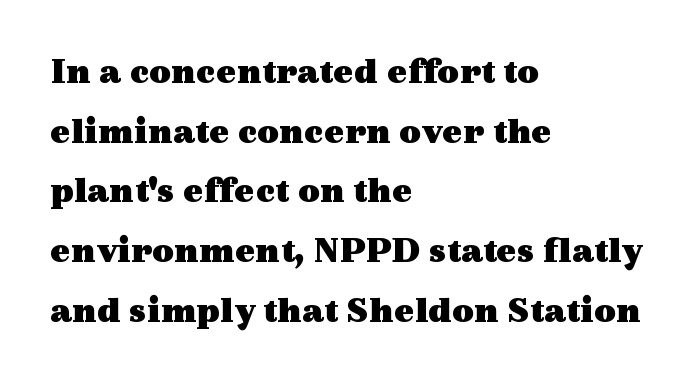
Look at the tracking — it's just the regular setting, nothing added. Short and long lines alike share a common starting point at left. Unmarked baselines from the first word to the last. Is this a fixed-width face? No — the glyphs have proportional, varying widths. This is the regular roman posture of the typeface.
